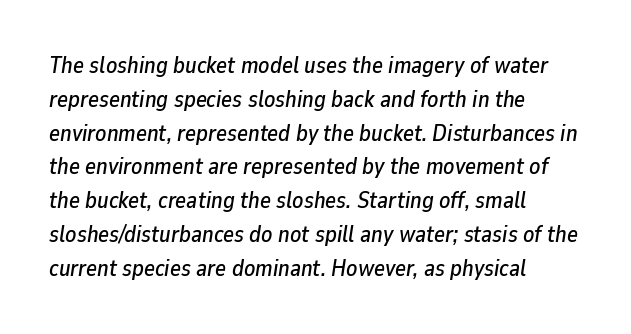
The image shows 23 px text type, italic (leaning right); set left-aligned, normal line spacing (1.47x), normal letter spacing, not underlined.
